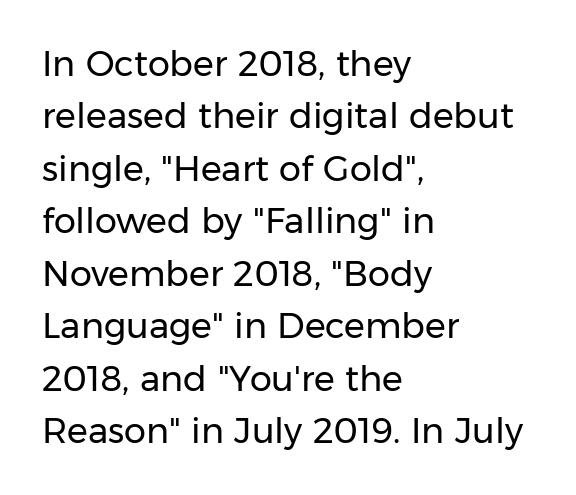
This rendering features lettering with no underline. A typesetter would call this proportional, since set widths differ per character. Line spacing here is normal. The type sits square on the baseline with zero lean.
